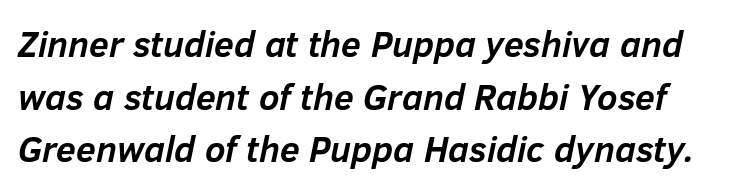
{"italic": "yes", "lean": "right", "slant_degrees": 12, "bold": "yes", "weight": "semibold", "width": "normal", "stroke_contrast": "low", "x_height": "medium", "monospaced": "no", "underline": "no", "line_spacing": "normal", "line_spacing_ratio": 1.46, "letter_spacing": "normal", "letter_spacing_em": 0.0, "glyph_px": 36}
